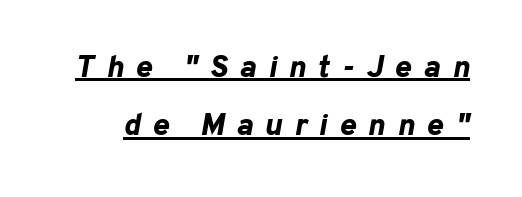
Q: Is the text bold? A: Yes.
Q: Is the text italic (slanted)? A: Yes, it leans right by about 10 degrees.
Q: Is the text underlined? A: Yes.
Q: Is the spacing between letters normal or unusually wide? A: Unusually wide.
Q: Width (condensed, normal, or wide)? A: Normal.
Q: Stroke contrast? A: Low.
Q: x-height? A: Medium.
Q: Monospaced? A: No.
